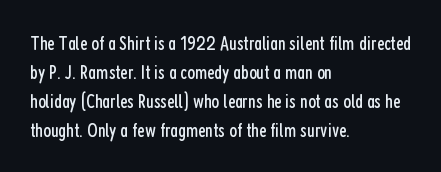
The image shows 20 px text type, upright; set left-aligned, normal line spacing (1.45x), normal letter spacing, not underlined.
